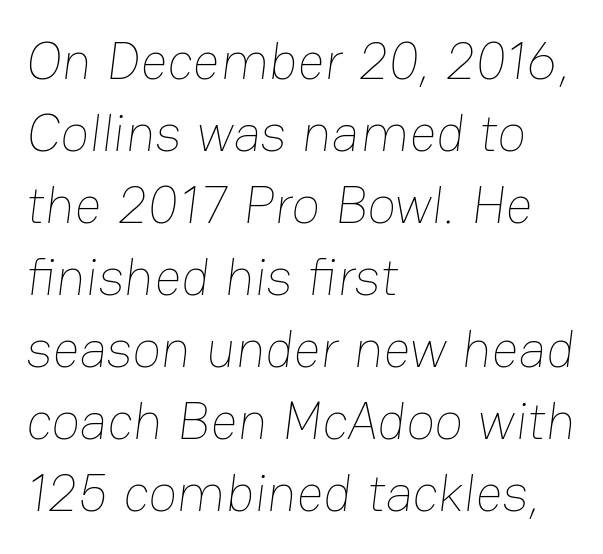
{"bold": "no", "weight": "thin", "width": "normal", "stroke_contrast": "low", "x_height": "medium", "monospaced": "no", "underline": "no", "align": "left", "line_spacing": "normal", "line_spacing_ratio": 1.36, "letter_spacing": "normal", "letter_spacing_em": 0.0, "glyph_px": 53}
